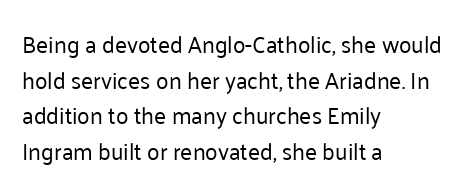
Baseline-to-baseline distance is the conventional proportion of letter height. The passage is arranged the way most books set body copy — flush left. The glyphs are unaccompanied by any horizontal stroke below them. The gaps between neighbouring characters are ordinary and unremarkable.
